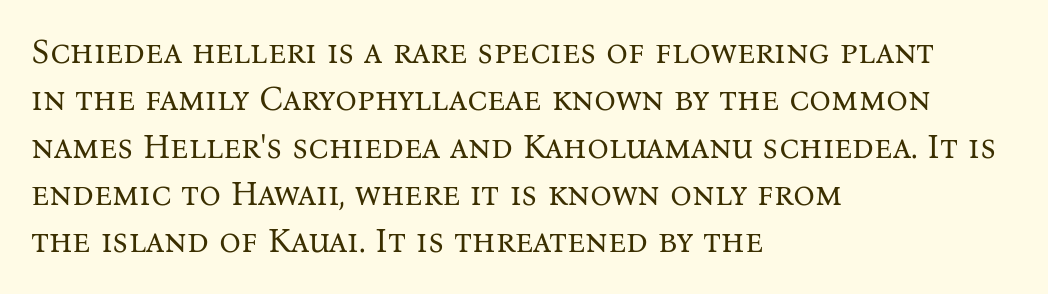
Q: Is the text bold? A: No.
Q: Is the text italic (slanted)? A: No, it is upright.
Q: Is the typeface a serif or a sans-serif typeface? A: Serif.
Q: Is the text underlined? A: No.
Q: How is the paragraph aligned? A: Left-aligned.
Q: Is the spacing between letters normal or unusually wide? A: Normal.
Q: Is the spacing between lines tight, normal or loose? A: Normal.
Q: Width (condensed, normal, or wide)? A: Normal.
Q: Stroke contrast? A: Medium.
Q: x-height? A: Medium.
Q: Monospaced? A: No.
